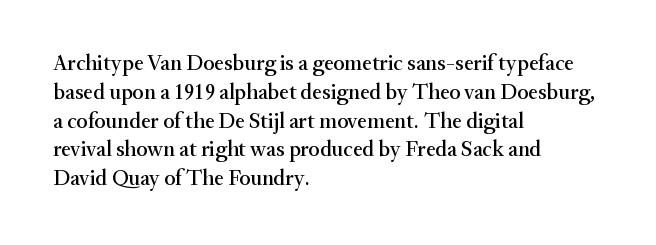
The image shows 22 px text type, upright; set left-aligned, normal line spacing (1.31x), normal letter spacing, not underlined.
